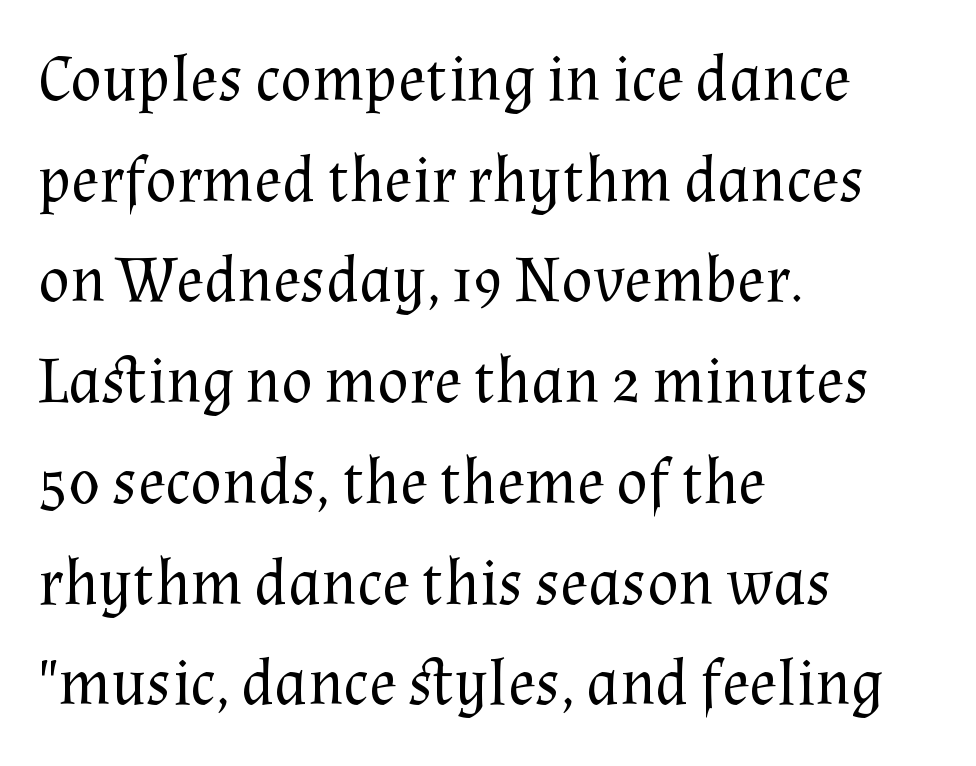
{"italic": "no", "bold": "no", "weight": "regular", "width": "normal", "stroke_contrast": "medium", "x_height": "medium", "monospaced": "no", "underline": "no", "align": "left", "line_spacing": "normal", "line_spacing_ratio": 1.55, "letter_spacing": "normal", "letter_spacing_em": 0.0, "glyph_px": 65}
